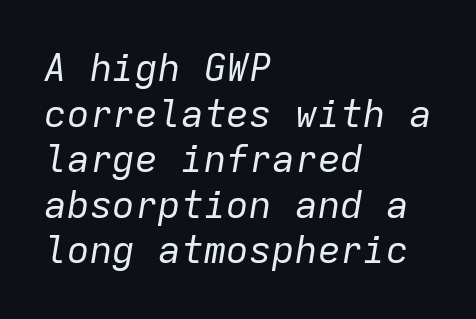
The image shows 38 px regular-weight type, italic (leaning right), monospaced; set left-aligned, line spacing 1.2x, normal letter spacing, not underlined; low stroke contrast and a medium x-height.
